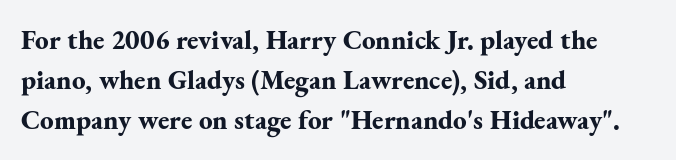
Q: Is the text bold? A: Yes.
Q: Is the text italic (slanted)? A: No, it is upright.
Q: Is the text underlined? A: No.
Q: How is the paragraph aligned? A: Left-aligned.
Q: Is the spacing between letters normal or unusually wide? A: Normal.
Q: Is the spacing between lines tight, normal or loose? A: Normal.
